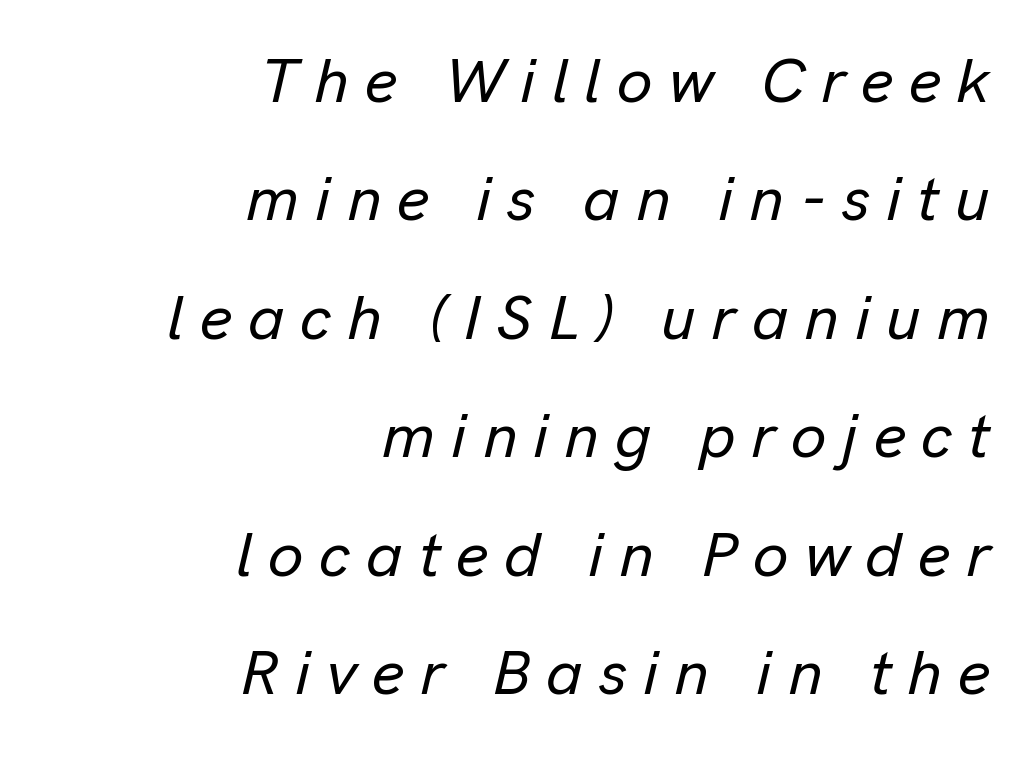
The image shows 63 px text type, italic (leaning right); set right-aligned, line spacing 1.88x, unusually wide letter spacing (+0.25 em), not underlined; low stroke contrast and a medium x-height.
